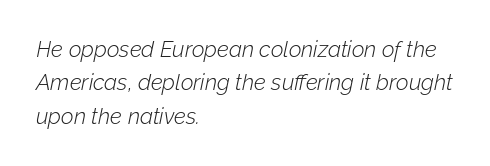
{"italic": "yes", "lean": "right", "slant_degrees": 12, "bold": "no", "underline": "no", "align": "left", "line_spacing": "normal", "line_spacing_ratio": 1.52, "letter_spacing": "normal", "letter_spacing_em": 0.0, "glyph_px": 22}
